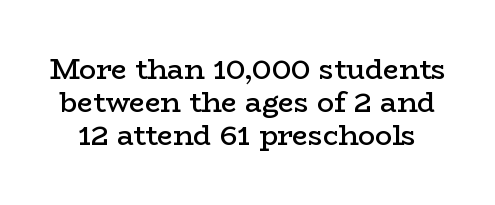
Q: Is the text bold? A: Semi-bold.
Q: Is the text italic (slanted)? A: No, it is upright.
Q: Is the typeface a serif or a sans-serif typeface? A: Serif.
Q: Is the text underlined? A: No.
Q: Is the spacing between letters normal or unusually wide? A: Normal.
Q: Width (condensed, normal, or wide)? A: Wide.
Q: Stroke contrast? A: Low.
Q: x-height? A: Medium.
Q: Monospaced? A: No.
